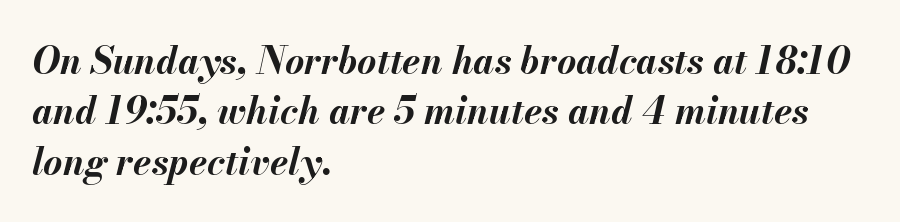
{"italic": "yes", "lean": "right", "slant_degrees": 13, "bold": "yes", "weight": "bold", "width": "normal", "stroke_contrast": "medium", "x_height": "small", "monospaced": "no", "underline": "no", "align": "left", "line_spacing": "normal", "line_spacing_ratio": 1.36, "letter_spacing": "normal", "letter_spacing_em": 0.0, "glyph_px": 37}
